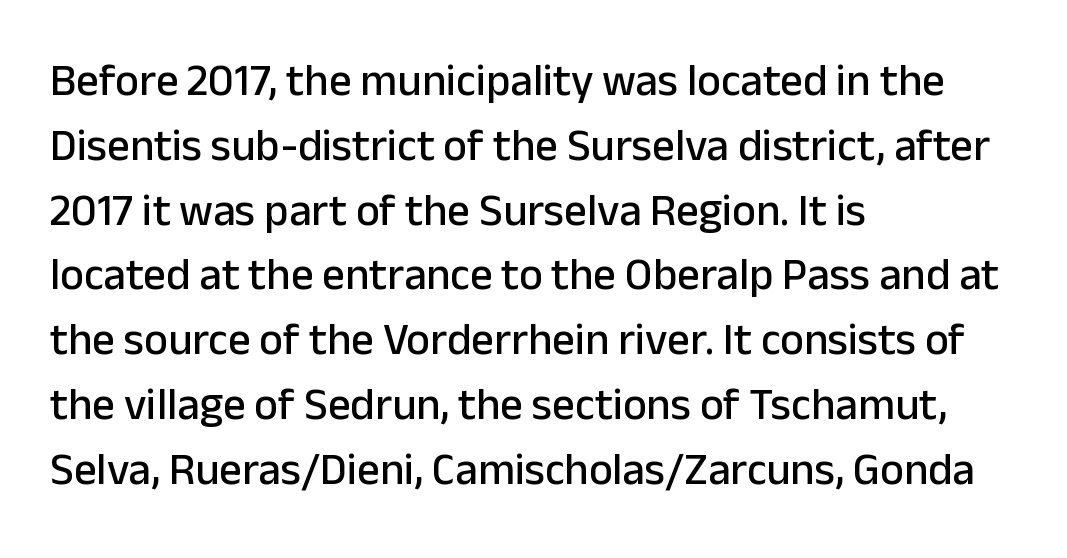
{"serif": "no", "italic": "no", "width": "normal", "stroke_contrast": "low", "x_height": "medium", "monospaced": "no", "underline": "no", "align": "left", "line_spacing": "normal", "line_spacing_ratio": 1.44, "letter_spacing": "normal", "letter_spacing_em": 0.0, "glyph_px": 45}
